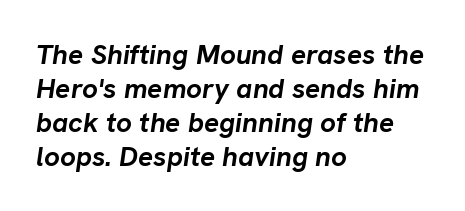
The passage shown leans; its letterforms are oblique. Strong, thick strokes mark this as bold type. The ragged edge is on the right, which tells us the setting is flush left. Characters follow at the spacing the type designer built in. Check under the words: just untouched page.
